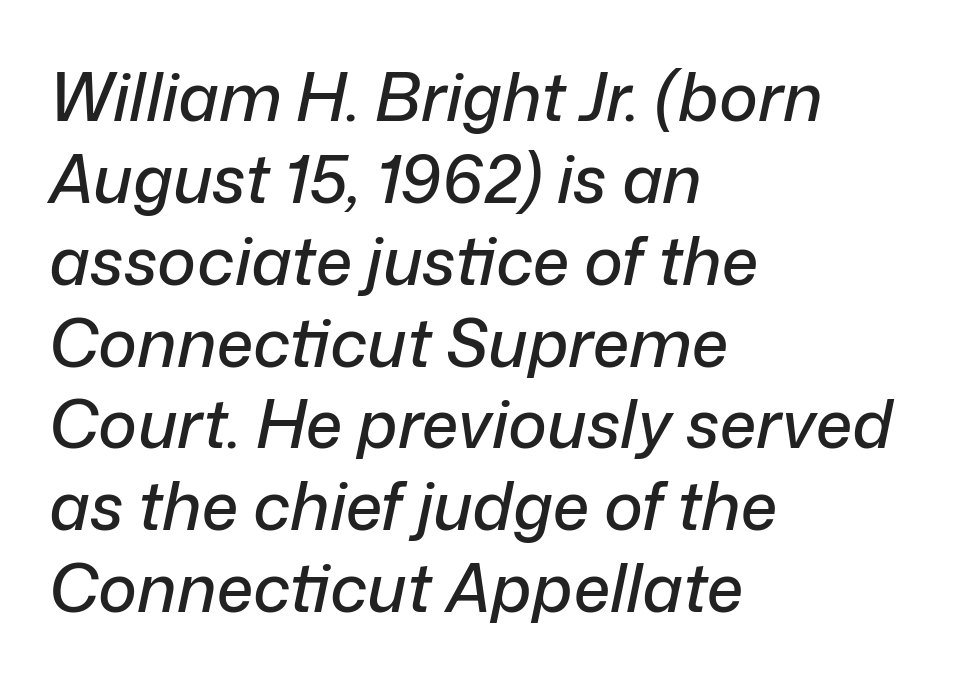
The image shows 66 px text type, italic (leaning right); set left-aligned, line spacing 1.24x, normal letter spacing, not underlined; low stroke contrast and a medium x-height.
